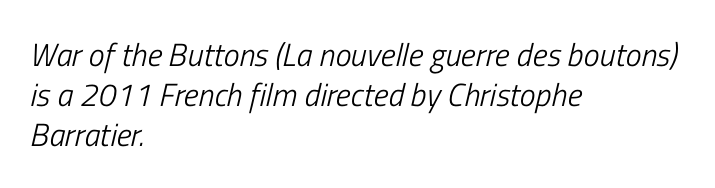
The horizontal fit of the characters is conventional and even. The passage shown is typed in a proportional face where columns would drift. The paragraph has a hard left edge and a soft right edge. Plain, unruled lines of type.
